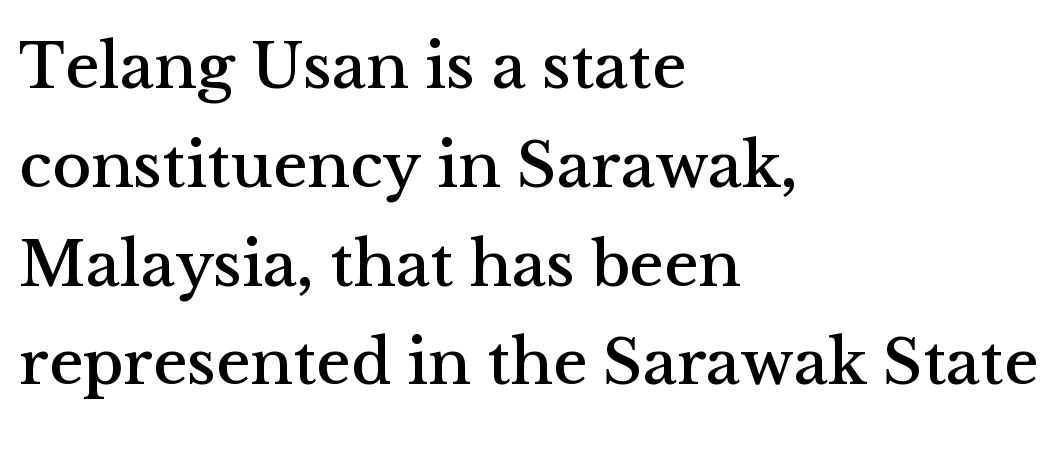
Q: Is the text italic (slanted)? A: No, it is upright.
Q: Is the typeface a serif or a sans-serif typeface? A: Serif.
Q: Is the text underlined? A: No.
Q: How is the paragraph aligned? A: Left-aligned.
Q: Is the spacing between letters normal or unusually wide? A: Normal.
Q: Is the spacing between lines tight, normal or loose? A: Normal.
Q: Width (condensed, normal, or wide)? A: Normal.
Q: Stroke contrast? A: Medium.
Q: x-height? A: Medium.
Q: Monospaced? A: No.
